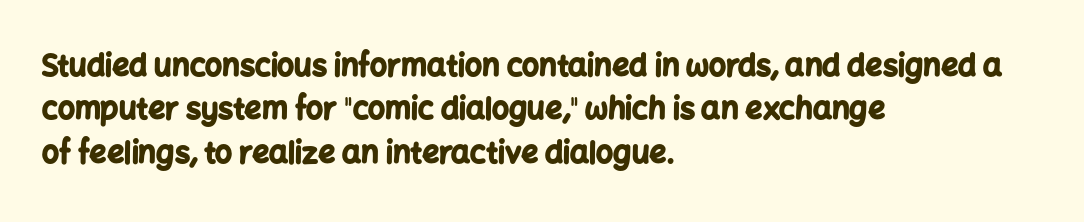
Q: Is the text bold? A: Yes.
Q: Is the text italic (slanted)? A: No, it is upright.
Q: Is the typeface a serif or a sans-serif typeface? A: Sans-serif.
Q: Is the text underlined? A: No.
Q: How is the paragraph aligned? A: Left-aligned.
Q: Is the spacing between letters normal or unusually wide? A: Normal.
Q: Is the spacing between lines tight, normal or loose? A: Normal.
Q: Width (condensed, normal, or wide)? A: Normal.
Q: Stroke contrast? A: Low.
Q: x-height? A: Medium.
Q: Monospaced? A: No.
